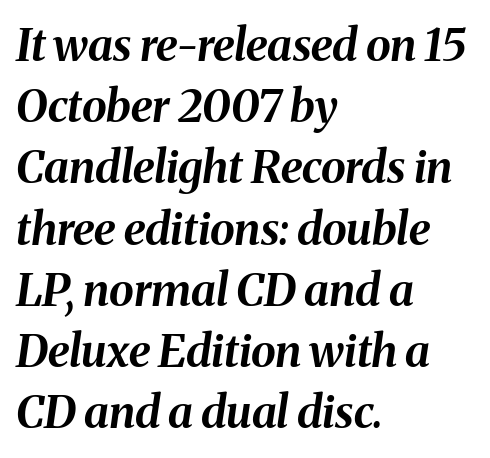
Is this a fixed-width face? No — the glyphs have proportional, varying widths. Reading down the block, your eye returns to a fixed left position each line. Whoever set this chose a conventional vertical rhythm. The passage shown has conventional tracking throughout. A clean baseline with only descenders dipping below it. Look at the stroke-to-counter ratio: heavy, a bold.
